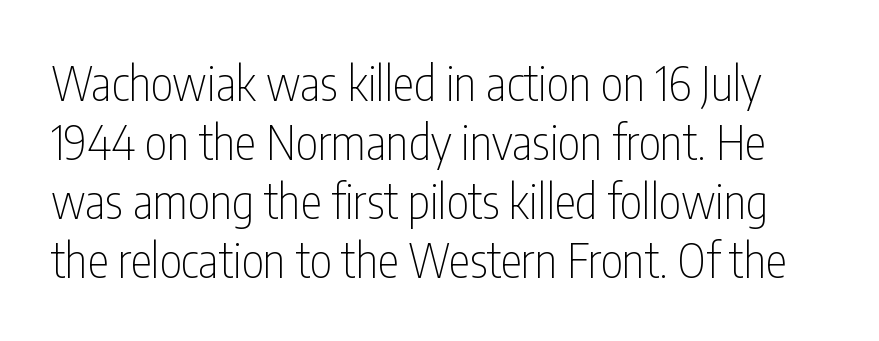
{"serif": "no", "italic": "no", "bold": "no", "weight": "thin", "width": "condensed", "stroke_contrast": "low", "x_height": "medium", "monospaced": "no", "underline": "no", "line_spacing_ratio": 1.23, "letter_spacing": "normal", "letter_spacing_em": 0.0, "glyph_px": 48}
